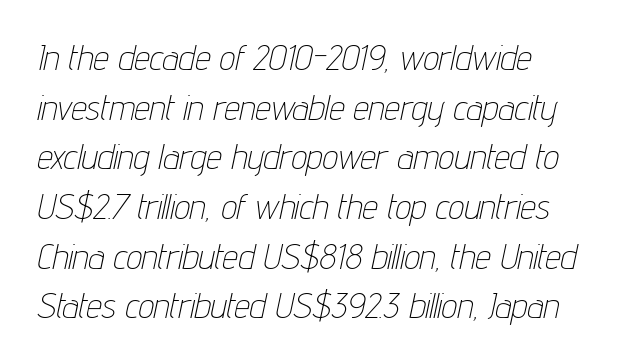
Q: Is the text bold? A: No.
Q: Is the text italic (slanted)? A: Yes, it leans right by about 12 degrees.
Q: Is the text underlined? A: No.
Q: How is the paragraph aligned? A: Left-aligned.
Q: Is the spacing between letters normal or unusually wide? A: Normal.
Q: Is the spacing between lines tight, normal or loose? A: Normal.
Q: Width (condensed, normal, or wide)? A: Condensed.
Q: Stroke contrast? A: Low.
Q: x-height? A: Medium.
Q: Monospaced? A: No.
